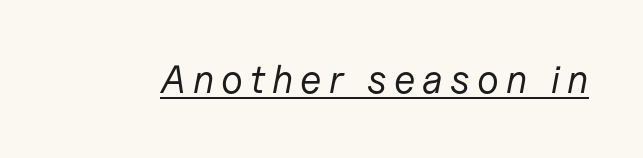
Q: Is the text bold? A: No.
Q: Is the text italic (slanted)? A: Yes, it leans right by about 11 degrees.
Q: Is the text underlined? A: Yes.
Q: Width (condensed, normal, or wide)? A: Normal.
Q: Stroke contrast? A: Low.
Q: x-height? A: Medium.
Q: Monospaced? A: No.
